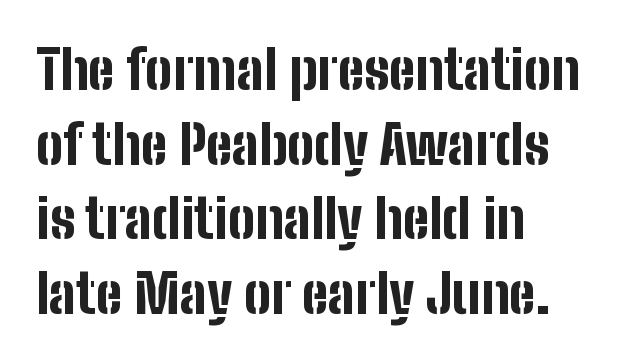
The image shows 54 px bold, condensed sans-serif type, upright; set left-aligned, normal line spacing (1.38x), normal letter spacing, not underlined; low stroke contrast and a medium x-height.
